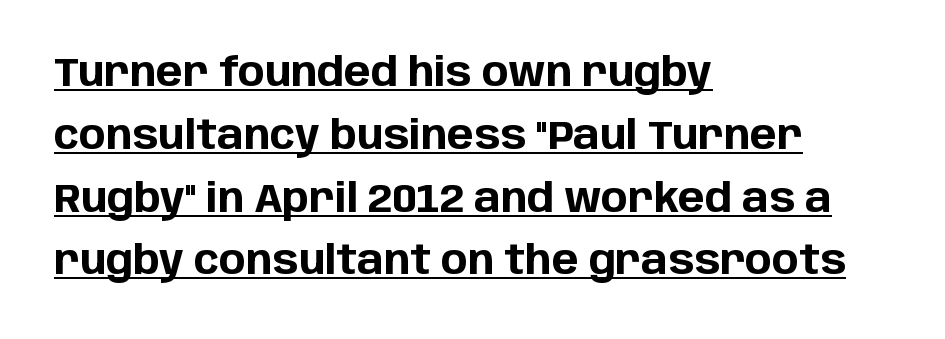
Q: Is the text bold? A: Yes.
Q: Is the text italic (slanted)? A: No, it is upright.
Q: Is the typeface a serif or a sans-serif typeface? A: Sans-serif.
Q: Is the text underlined? A: Yes.
Q: How is the paragraph aligned? A: Left-aligned.
Q: Is the spacing between letters normal or unusually wide? A: Normal.
Q: Is the spacing between lines tight, normal or loose? A: Normal.
Q: Width (condensed, normal, or wide)? A: Normal.
Q: Stroke contrast? A: Low.
Q: x-height? A: Large.
Q: Monospaced? A: No.
